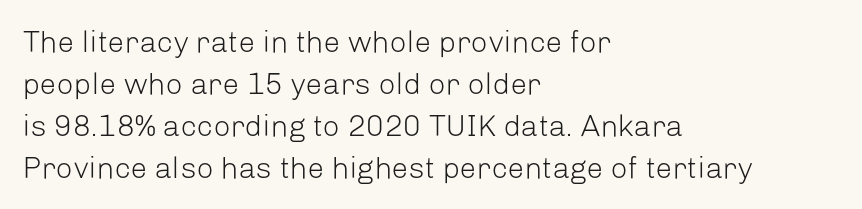
Q: Is the text bold? A: No.
Q: Is the text italic (slanted)? A: No, it is upright.
Q: Is the typeface a serif or a sans-serif typeface? A: Sans-serif.
Q: Is the text underlined? A: No.
Q: How is the paragraph aligned? A: Left-aligned.
Q: Is the spacing between letters normal or unusually wide? A: Normal.
Q: Is the spacing between lines tight, normal or loose? A: Normal.
Q: Width (condensed, normal, or wide)? A: Normal.
Q: Stroke contrast? A: Low.
Q: x-height? A: Medium.
Q: Monospaced? A: No.
